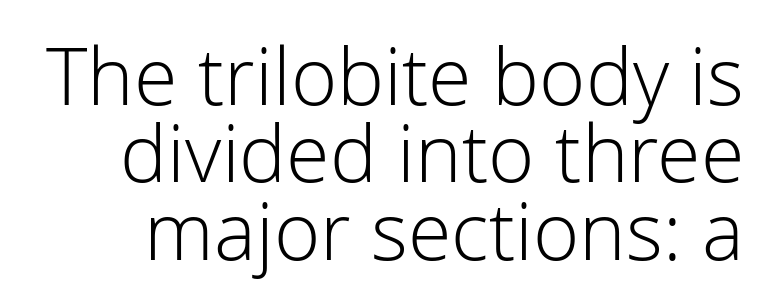
The image shows 79 px light sans-serif type, upright; set tight line spacing (0.98x), normal letter spacing, not underlined; low stroke contrast and a medium x-height.
